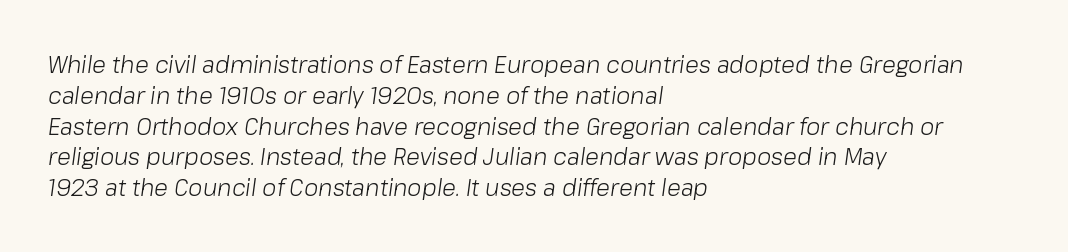
Q: Is the text bold? A: No.
Q: Is the text italic (slanted)? A: Yes, it leans right by about 8 degrees.
Q: Is the text underlined? A: No.
Q: How is the paragraph aligned? A: Left-aligned.
Q: Is the spacing between letters normal or unusually wide? A: Normal.
Q: Is the spacing between lines tight, normal or loose? A: Normal.
